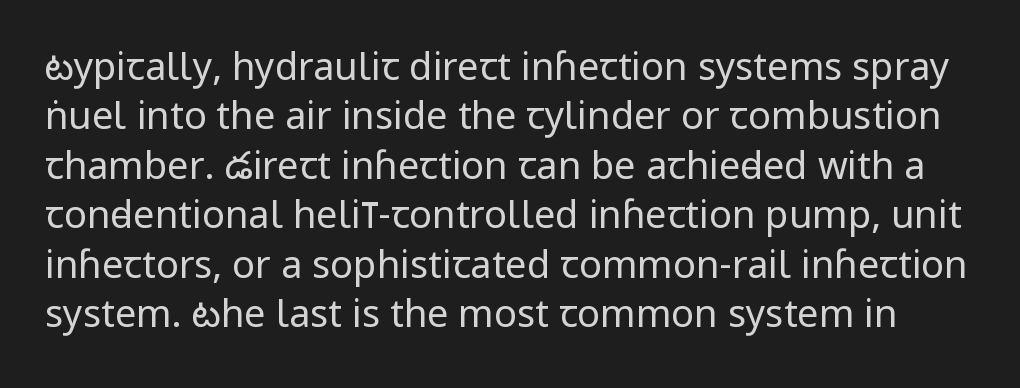
Q: Is the text bold? A: No.
Q: Is the text italic (slanted)? A: No, it is upright.
Q: Is the typeface a serif or a sans-serif typeface? A: Sans-serif.
Q: Is the text underlined? A: No.
Q: Is the spacing between letters normal or unusually wide? A: Normal.
Q: Is the spacing between lines tight, normal or loose? A: Normal.
Q: Width (condensed, normal, or wide)? A: Condensed.
Q: Stroke contrast? A: Low.
Q: x-height? A: Large.
Q: Monospaced? A: No.
